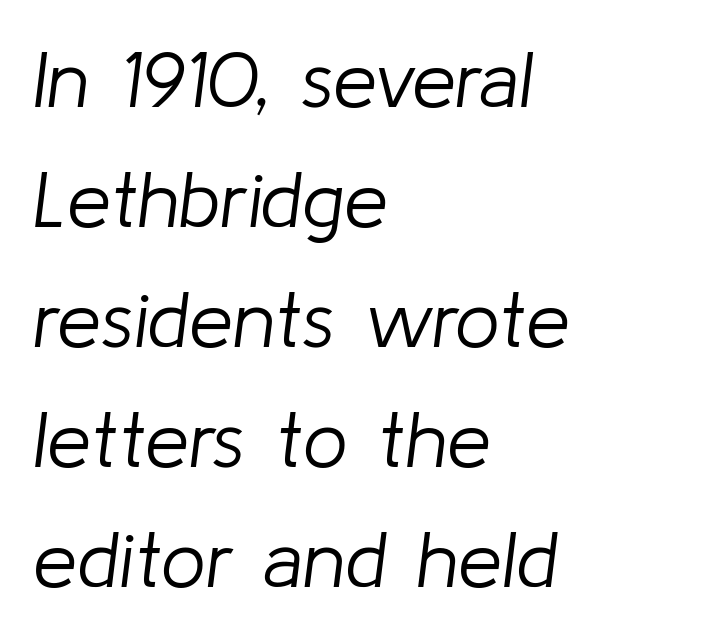
The image shows 79 px light type, italic (leaning right); set left-aligned, normal line spacing (1.52x), normal letter spacing, not underlined; low stroke contrast and a medium x-height.
